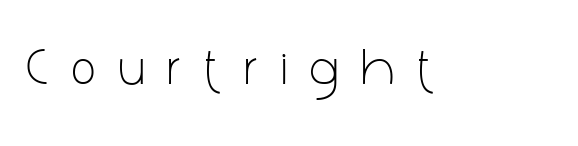
{"serif": "no", "italic": "no", "bold": "no", "weight": "light", "width": "condensed", "stroke_contrast": "low", "x_height": "medium", "monospaced": "no", "underline": "no", "letter_spacing": "wide", "letter_spacing_em": 0.48, "glyph_px": 51}
